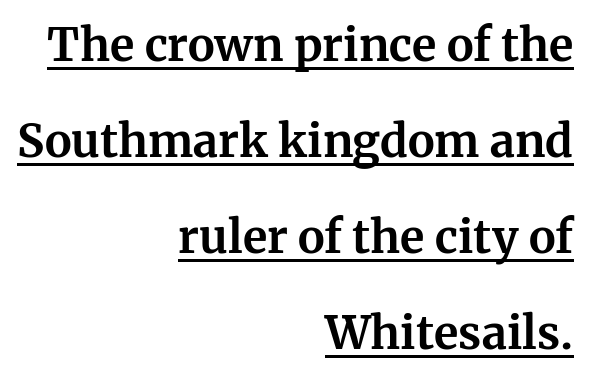
The image shows 45 px bold serif type, upright; set right-aligned, loose line spacing (2.13x), normal letter spacing, underlined; medium stroke contrast and a medium x-height.
